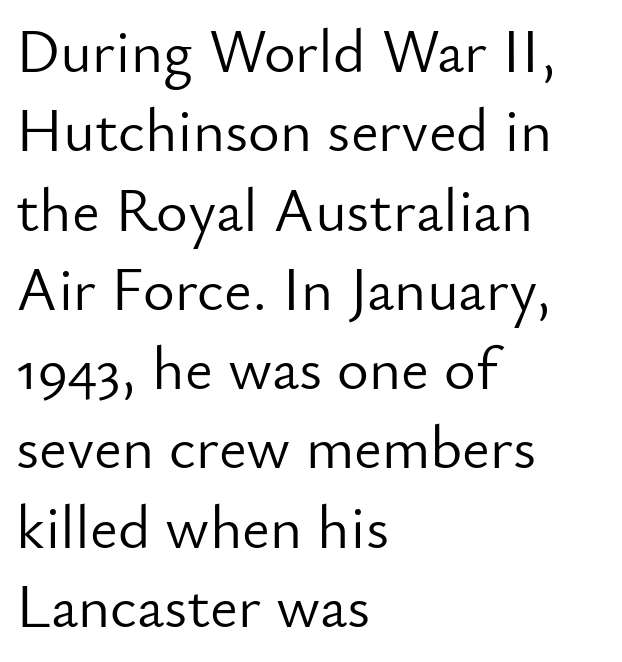
The image shows 61 px light sans-serif type, upright; set left-aligned, normal line spacing (1.3x), normal letter spacing, not underlined; low stroke contrast and a small x-height.
